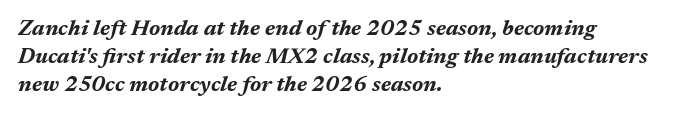
This rendering uses left alignment, leaving the right contour irregular. Stroke thickness is high; the sample reads as a true bold. The passage shown is not underscored anywhere. If you measured baseline to baseline, you'd find a middling distance.
